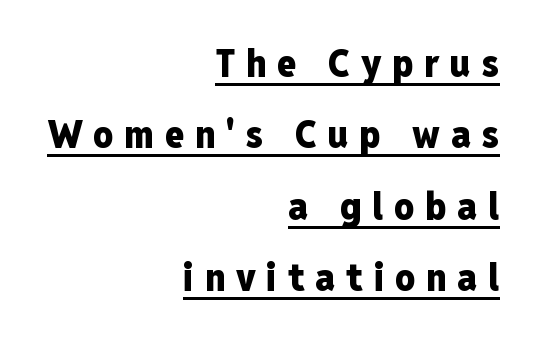
{"serif": "no", "italic": "no", "bold": "yes", "weight": "heavy", "width": "condensed", "stroke_contrast": "low", "x_height": "medium", "monospaced": "no", "underline": "yes", "align": "right", "line_spacing_ratio": 1.83, "letter_spacing": "wide", "letter_spacing_em": 0.28, "glyph_px": 39}
